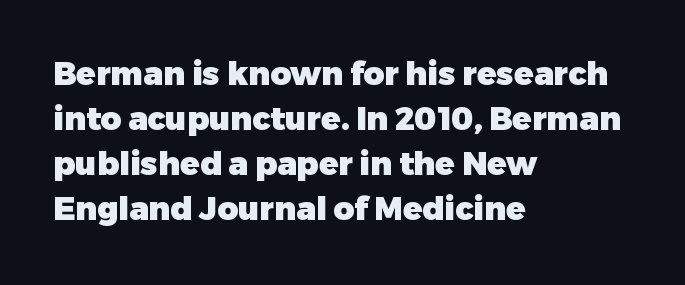
{"serif": "no", "italic": "no", "bold": "yes", "weight": "heavy", "width": "normal", "stroke_contrast": "low", "x_height": "medium", "monospaced": "no", "underline": "no", "align": "left", "line_spacing": "normal", "line_spacing_ratio": 1.41, "letter_spacing": "normal", "letter_spacing_em": 0.0, "glyph_px": 32}
